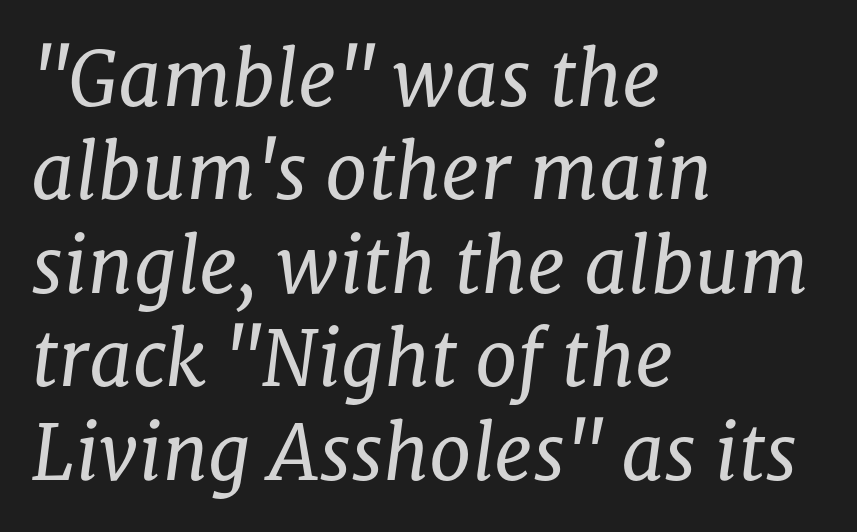
Q: Is the text bold? A: No.
Q: Is the text italic (slanted)? A: Yes, it leans right by about 8 degrees.
Q: Is the typeface a serif or a sans-serif typeface? A: Serif.
Q: Is the text underlined? A: No.
Q: How is the paragraph aligned? A: Left-aligned.
Q: Is the spacing between letters normal or unusually wide? A: Normal.
Q: Width (condensed, normal, or wide)? A: Normal.
Q: Stroke contrast? A: Low.
Q: x-height? A: Medium.
Q: Monospaced? A: No.
